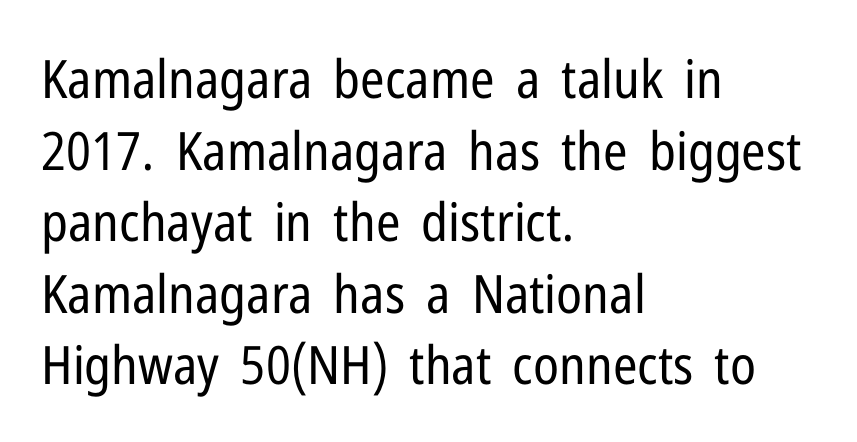
The ragged edge is on the right, which tells us the setting is flush left. Is this a sans? Yes — the strokes have no serifs. A typesetter would call this leading conventional body-copy spacing. This sample has the flowing, uneven cadence of proportional lettering. Lines of text with bare space underneath. Characters remain perfectly vertical along every line.
